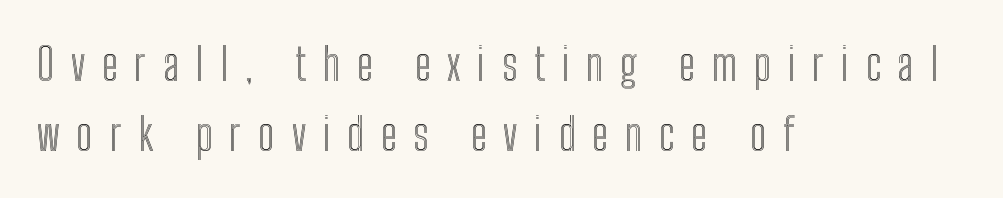
Q: Is the text italic (slanted)? A: No, it is upright.
Q: Is the text underlined? A: No.
Q: How is the paragraph aligned? A: Left-aligned.
Q: Is the spacing between letters normal or unusually wide? A: Unusually wide.
Q: Is the spacing between lines tight, normal or loose? A: Normal.
Q: Width (condensed, normal, or wide)? A: Condensed.
Q: x-height? A: Medium.
Q: Monospaced? A: No.
